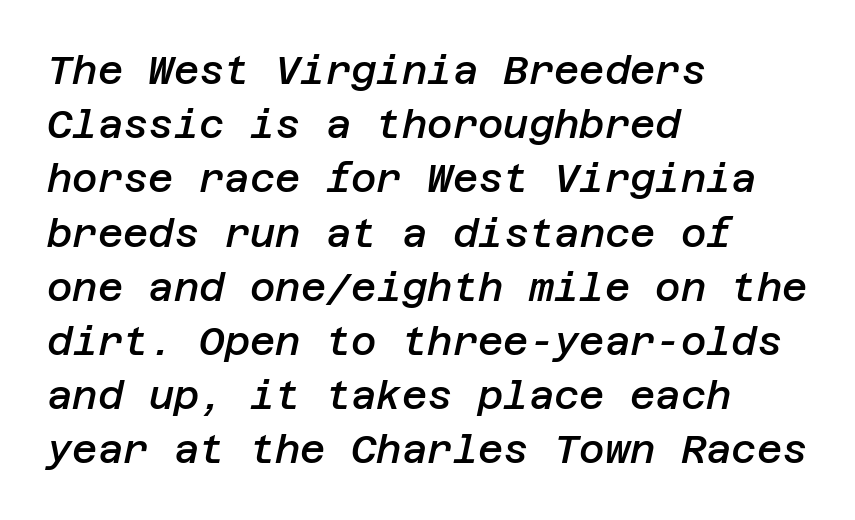
Q: Is the text bold? A: Semi-bold.
Q: Is the text italic (slanted)? A: Yes, it leans right by about 12 degrees.
Q: Is the text underlined? A: No.
Q: How is the paragraph aligned? A: Left-aligned.
Q: Is the spacing between letters normal or unusually wide? A: Normal.
Q: Is the spacing between lines tight, normal or loose? A: Normal.
Q: Width (condensed, normal, or wide)? A: Normal.
Q: Stroke contrast? A: Low.
Q: x-height? A: Large.
